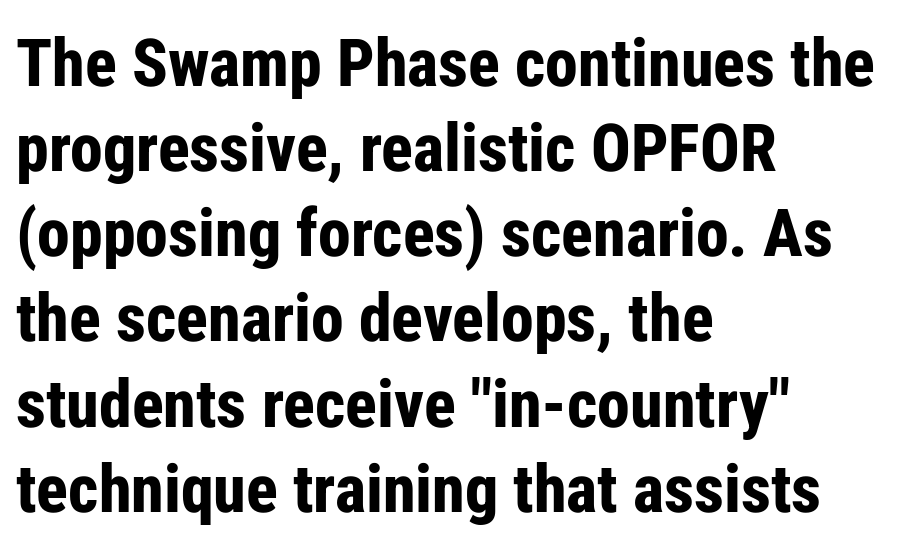
This rendering uses left alignment, leaving the right contour irregular. It's the straight-up-and-down kind of type. Set as a true bold cut, around the 700 mark. Note the varied advance widths — an 'i' is clearly narrower than an 'm'. Nothing sits at the stroke ends, so this counts as sans-serif. Regular leading.
